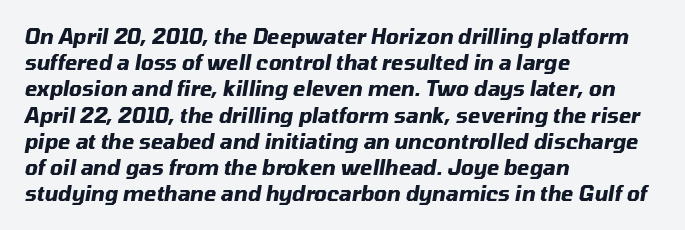
Weight check: bold — yes, fully. Compared with a centered layout, this one pins lines to the left instead. Does the leading feel generous? No, just average. Lines of text with bare space underneath. Slanted lettering throughout. Compared with typical body copy, the letter spacing here is the same.
